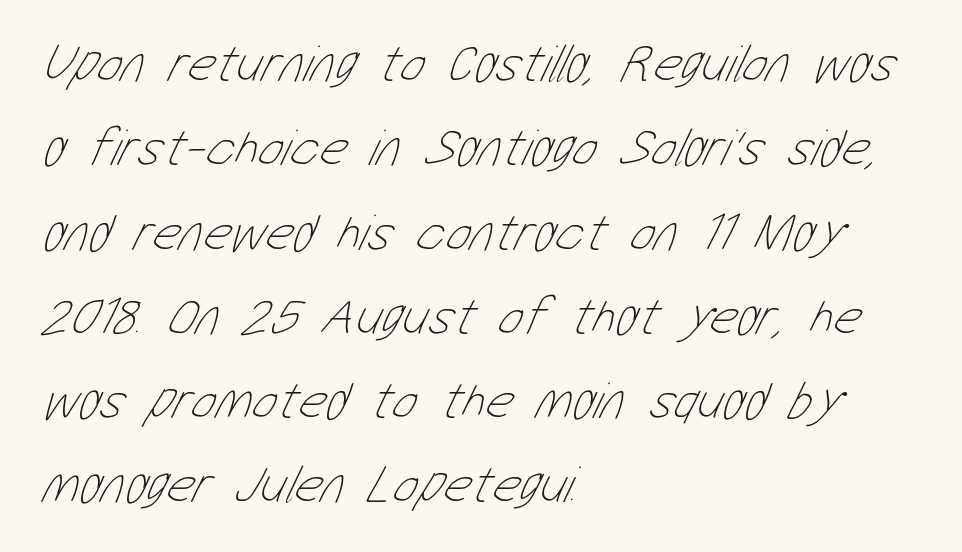
Q: Is the text bold? A: No.
Q: Is the text underlined? A: No.
Q: How is the paragraph aligned? A: Left-aligned.
Q: Is the spacing between letters normal or unusually wide? A: Normal.
Q: Is the spacing between lines tight, normal or loose? A: Normal.
Q: Width (condensed, normal, or wide)? A: Condensed.
Q: Stroke contrast? A: Low.
Q: x-height? A: Medium.
Q: Monospaced? A: No.
